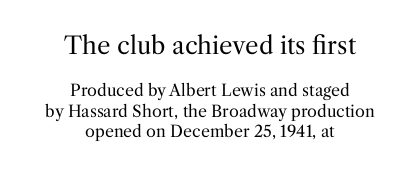
Q: Is the text bold? A: No.
Q: Is the text italic (slanted)? A: No, it is upright.
Q: Is the text underlined? A: No.
Q: How is the paragraph aligned? A: Centered.
Q: Is the spacing between letters normal or unusually wide? A: Normal.
Q: Is the spacing between lines tight, normal or loose? A: Normal.
Q: Which block of text is set in a larger size, the first (top) or the second (bottom)? A: The first (top) one.
